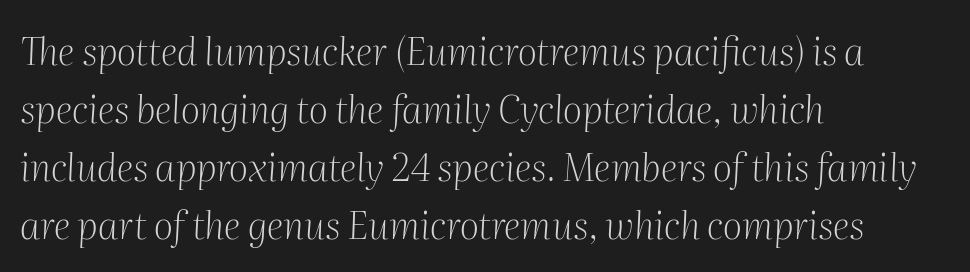
Q: Is the text bold? A: No.
Q: Is the text italic (slanted)? A: Yes, it leans right by about 2 degrees.
Q: Is the typeface a serif or a sans-serif typeface? A: Serif.
Q: Is the text underlined? A: No.
Q: How is the paragraph aligned? A: Left-aligned.
Q: Is the spacing between letters normal or unusually wide? A: Normal.
Q: Is the spacing between lines tight, normal or loose? A: Normal.
Q: Width (condensed, normal, or wide)? A: Normal.
Q: Stroke contrast? A: Medium.
Q: x-height? A: Medium.
Q: Monospaced? A: No.
